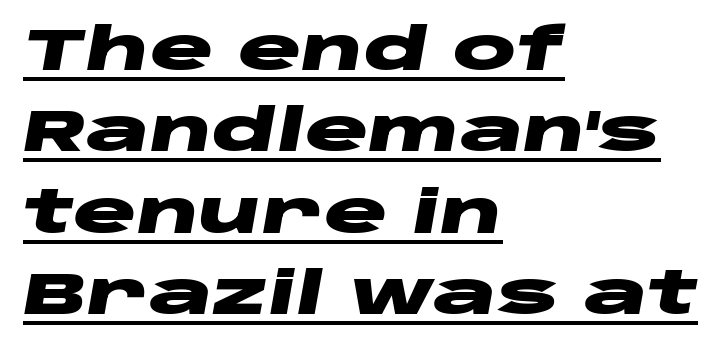
The image shows 59 px heavy, wide type, italic (leaning right); set left-aligned, normal line spacing (1.38x), normal letter spacing, underlined; low stroke contrast and a large x-height.
